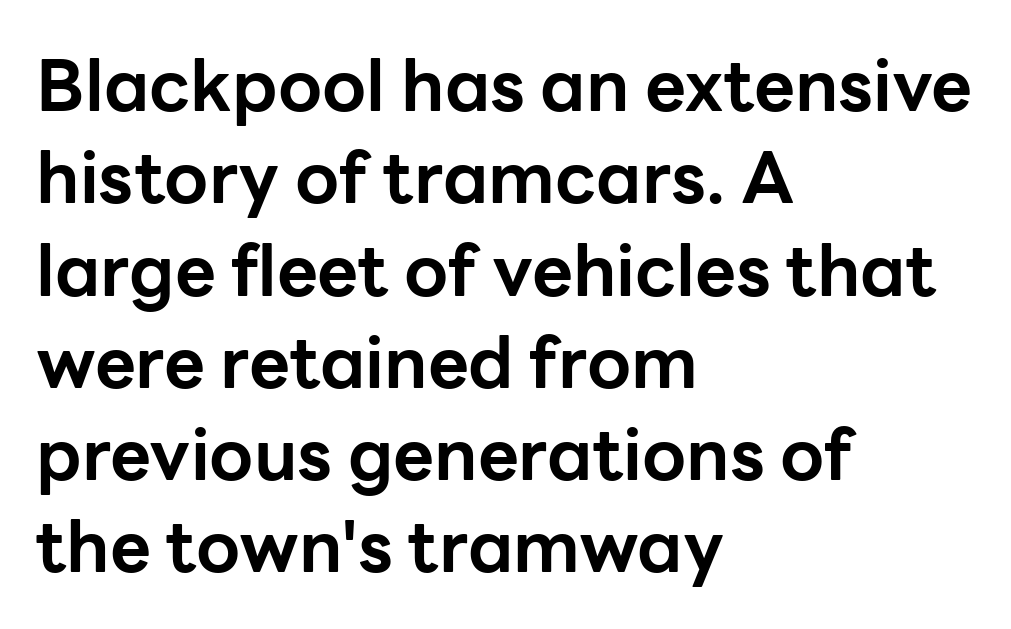
The strokes are fattened all the way to bold. Is this a fixed-width face? No — the glyphs have proportional, varying widths. Italic: no, the glyphs are upright roman. In CSS terms this would be text-align: left. These lines sit exactly where default settings would place them.
